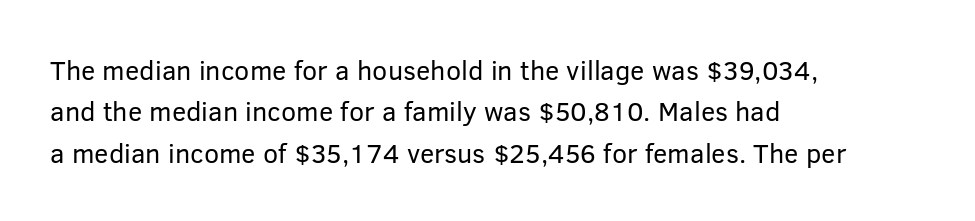
{"italic": "no", "bold": "no", "underline": "no", "align": "left", "line_spacing": "normal", "line_spacing_ratio": 1.53, "letter_spacing": "normal", "letter_spacing_em": 0.0, "glyph_px": 27}
